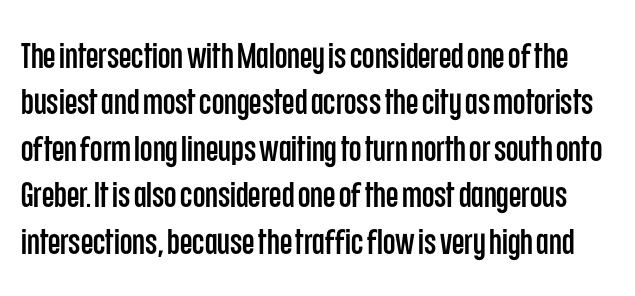
Q: Is the text italic (slanted)? A: No, it is upright.
Q: Is the typeface a serif or a sans-serif typeface? A: Sans-serif.
Q: Is the text underlined? A: No.
Q: Is the spacing between letters normal or unusually wide? A: Normal.
Q: Is the spacing between lines tight, normal or loose? A: Normal.
Q: Width (condensed, normal, or wide)? A: Condensed.
Q: Stroke contrast? A: Low.
Q: x-height? A: Large.
Q: Monospaced? A: No.
